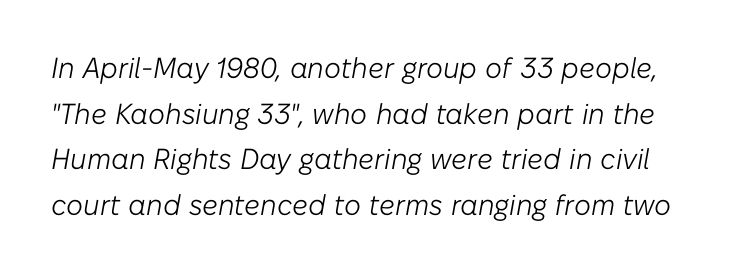
Heft: none added — not bold. Quick note: underline off. Rows of type keep a routine distance in the vertical direction. Is the letter spacing exaggerated? No — it looks like the ordinary default.
